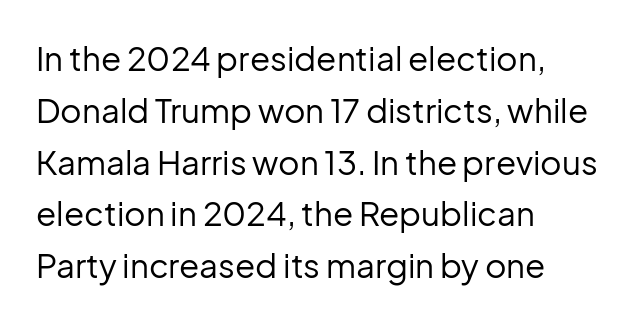
A classic flush-left, rag-right setting is used for this passage. Does the leading feel generous? No, just average. The rendering keeps characters at their native spacing. The face used here is proportionally spaced, like ordinary book or web type. Stroke terminals: plain, sans-serif.
